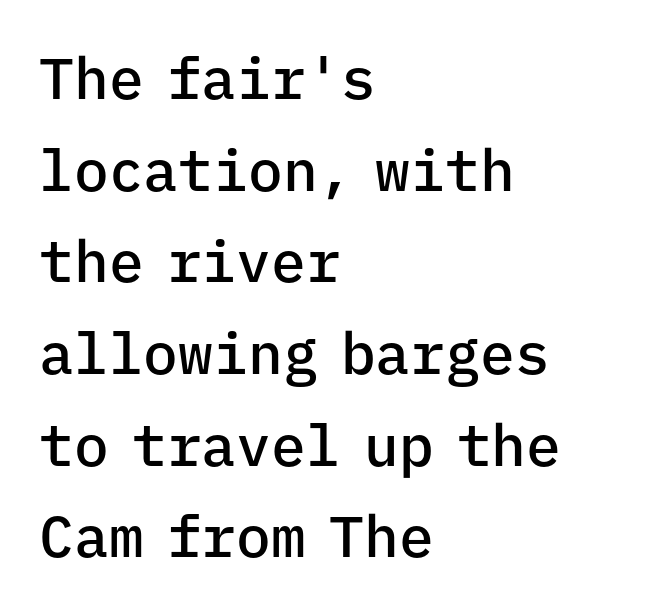
{"serif": "no", "italic": "no", "bold": "semi", "weight": "semibold", "width": "normal", "stroke_contrast": "low", "x_height": "medium", "monospaced": "yes", "underline": "no", "align": "left", "line_spacing": "normal", "line_spacing_ratio": 1.58, "letter_spacing": "normal", "letter_spacing_em": 0.0, "glyph_px": 58}
